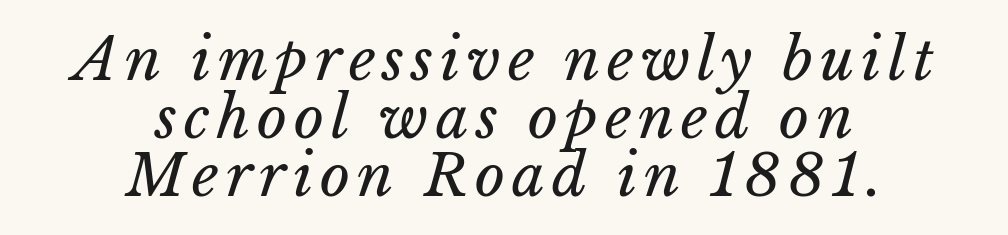
{"italic": "yes", "lean": "right", "slant_degrees": 15, "bold": "no", "weight": "regular", "width": "normal", "stroke_contrast": "low", "x_height": "medium", "monospaced": "no", "underline": "no", "align": "center", "line_spacing": "tight", "line_spacing_ratio": 1.0, "glyph_px": 58}
